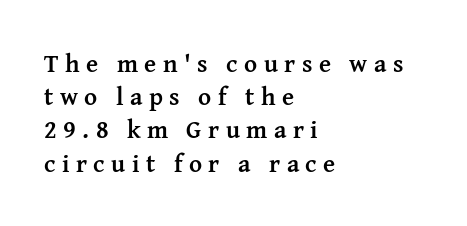
The image shows 25 px bold type, upright; set left-aligned, normal line spacing (1.33x), unusually wide letter spacing (+0.26 em), not underlined.
